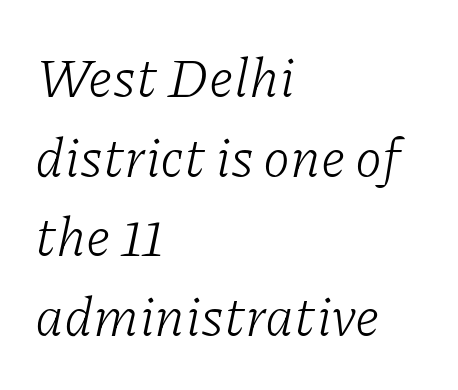
Quick note: italic. The text was rendered using a seriffed face with decorative stroke endings. What stands out about the letter spacing? Nothing — it is the standard amount. Honestly, the row spacing looks completely unremarkable.
